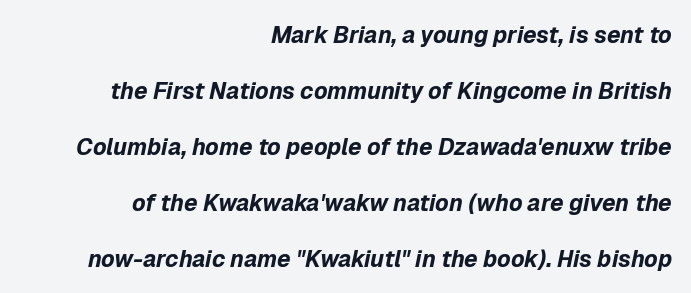
Is the block centered? No — it sits flush against the right margin. Compared with ordinary roman type, these characters are visibly tilted. Each glyph is drawn with heavy, bold strokes. A typesetter would call this leading open, well beyond the default. The gaps between neighbouring characters are ordinary and unremarkable. Glance below the letters and you will spot only blank space.
